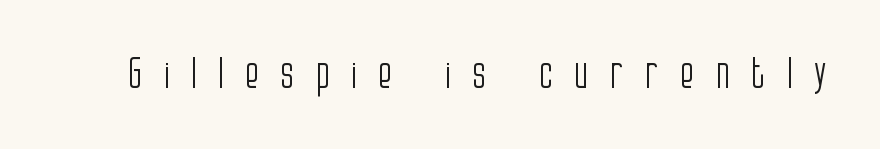
Q: Is the text bold? A: No.
Q: Is the text italic (slanted)? A: No, it is upright.
Q: Is the typeface a serif or a sans-serif typeface? A: Sans-serif.
Q: Is the text underlined? A: No.
Q: Is the spacing between letters normal or unusually wide? A: Unusually wide.
Q: Width (condensed, normal, or wide)? A: Condensed.
Q: Stroke contrast? A: Low.
Q: x-height? A: Large.
Q: Monospaced? A: No.
